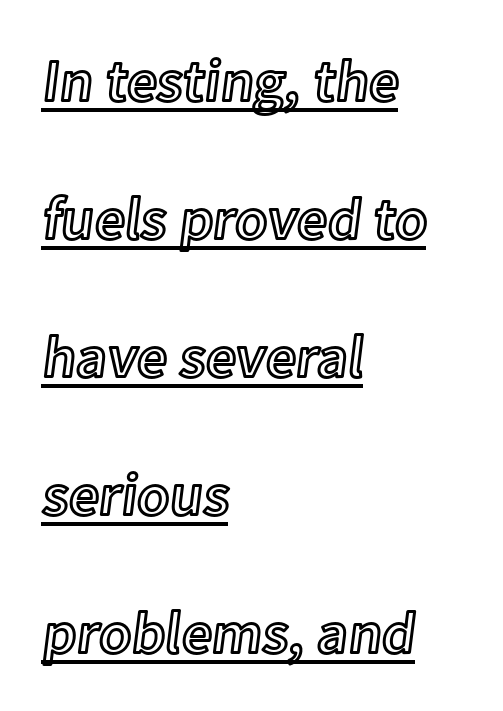
{"width": "normal", "x_height": "medium", "monospaced": "no", "underline": "yes", "align": "left", "line_spacing": "loose", "line_spacing_ratio": 2.3, "letter_spacing": "normal", "letter_spacing_em": 0.0, "glyph_px": 60}
